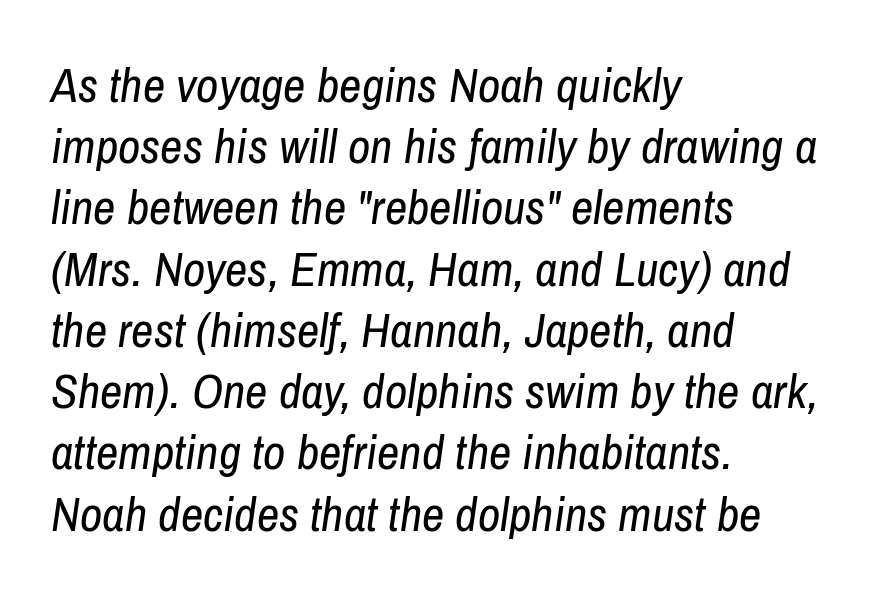
Q: Is the text bold? A: No.
Q: Is the text italic (slanted)? A: Yes, it leans right by about 8 degrees.
Q: Is the text underlined? A: No.
Q: How is the paragraph aligned? A: Left-aligned.
Q: Is the spacing between letters normal or unusually wide? A: Normal.
Q: Is the spacing between lines tight, normal or loose? A: Normal.
Q: Width (condensed, normal, or wide)? A: Condensed.
Q: Stroke contrast? A: Low.
Q: x-height? A: Medium.
Q: Monospaced? A: No.
